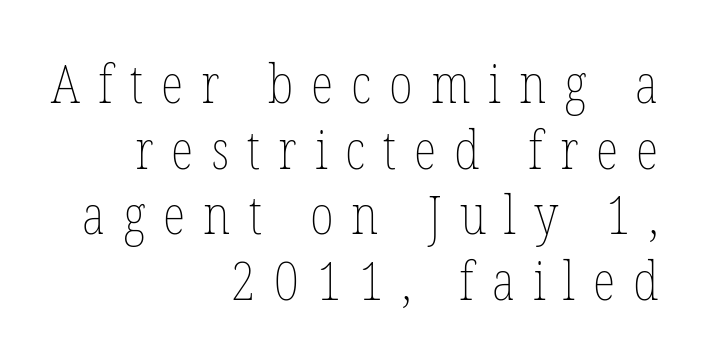
Q: Is the text bold? A: No.
Q: Is the text italic (slanted)? A: No, it is upright.
Q: Is the text underlined? A: No.
Q: How is the paragraph aligned? A: Right-aligned.
Q: Is the spacing between letters normal or unusually wide? A: Unusually wide.
Q: Width (condensed, normal, or wide)? A: Condensed.
Q: Stroke contrast? A: Low.
Q: x-height? A: Medium.
Q: Monospaced? A: No.
